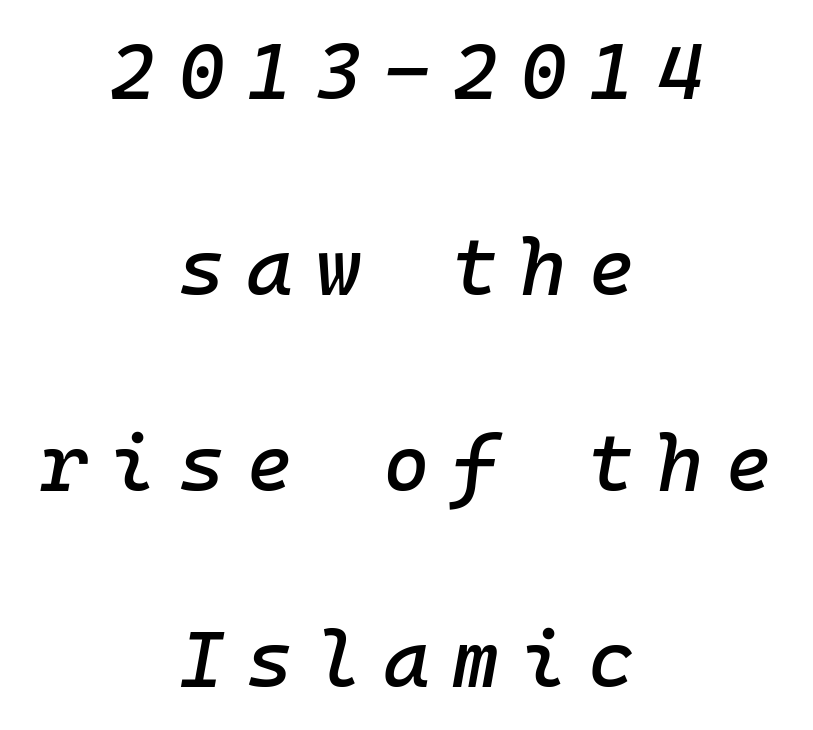
The image shows 80 px text type, italic (leaning right), monospaced; set centered, loose line spacing (2.45x), unusually wide letter spacing (+0.27 em), not underlined; low stroke contrast and a medium x-height.
